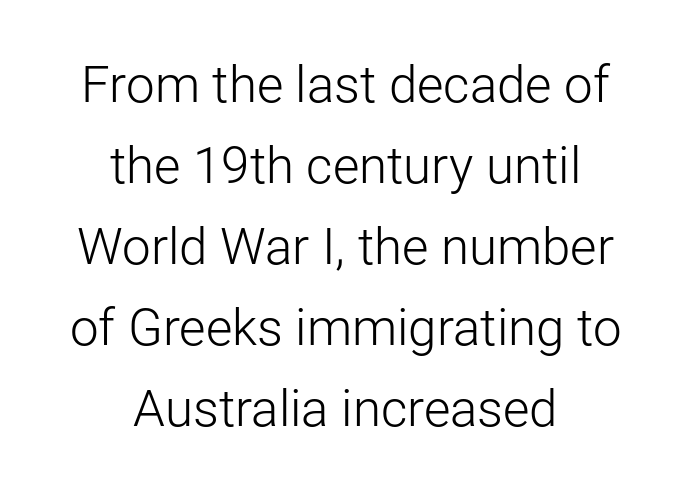
Q: Is the text bold? A: No.
Q: Is the text italic (slanted)? A: No, it is upright.
Q: Is the typeface a serif or a sans-serif typeface? A: Sans-serif.
Q: Is the text underlined? A: No.
Q: How is the paragraph aligned? A: Centered.
Q: Is the spacing between letters normal or unusually wide? A: Normal.
Q: Is the spacing between lines tight, normal or loose? A: Normal.
Q: Width (condensed, normal, or wide)? A: Normal.
Q: Stroke contrast? A: Low.
Q: x-height? A: Medium.
Q: Monospaced? A: No.
